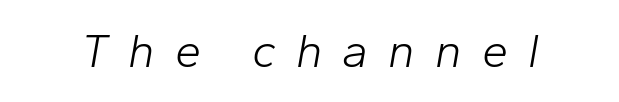
{"italic": "yes", "lean": "right", "slant_degrees": 10, "bold": "no", "weight": "light", "width": "normal", "stroke_contrast": "low", "x_height": "medium", "monospaced": "no", "underline": "no", "letter_spacing": "wide", "letter_spacing_em": 0.42, "glyph_px": 47}
